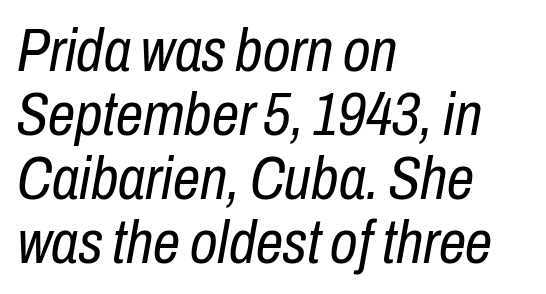
The image shows 61 px regular-weight, condensed type, italic (leaning right); set left-aligned, tight line spacing (1.05x), normal letter spacing, not underlined; low stroke contrast and a medium x-height.
